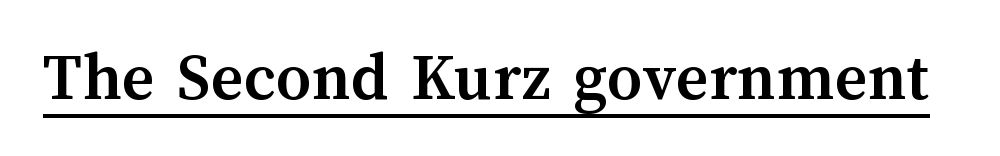
Inter-character spacing is left at the font's built-in metrics. Proportional: the letters do not fall into vertical columns. Unlike italic type, these characters show no tilt at all. Decoration check: the copy is underlined. Bold? Absolutely — the strokes are thick and heavy.
